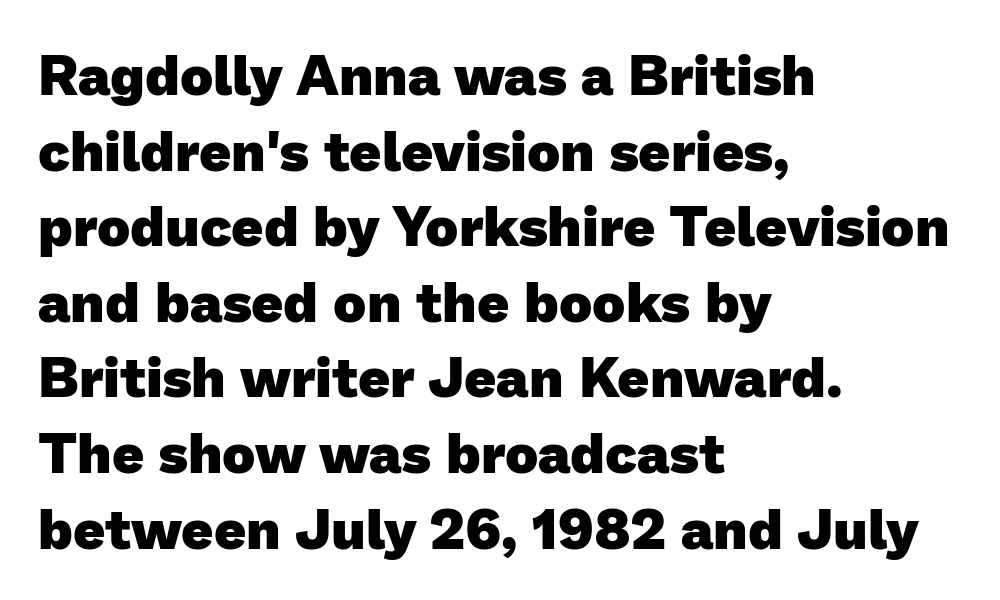
{"serif": "no", "bold": "yes", "weight": "heavy", "width": "normal", "stroke_contrast": "low", "x_height": "medium", "monospaced": "no", "underline": "no", "align": "left", "line_spacing": "normal", "line_spacing_ratio": 1.35, "letter_spacing": "normal", "letter_spacing_em": 0.0, "glyph_px": 56}
